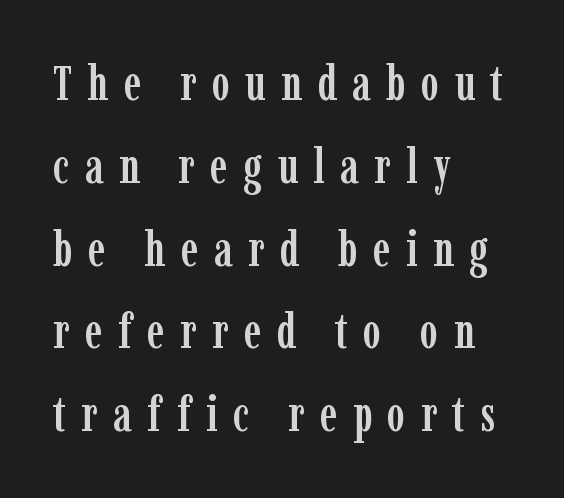
Q: Is the text italic (slanted)? A: No, it is upright.
Q: Is the typeface a serif or a sans-serif typeface? A: Serif.
Q: Is the text underlined? A: No.
Q: How is the paragraph aligned? A: Left-aligned.
Q: Is the spacing between letters normal or unusually wide? A: Unusually wide.
Q: Is the spacing between lines tight, normal or loose? A: Normal.
Q: Width (condensed, normal, or wide)? A: Condensed.
Q: Stroke contrast? A: Low.
Q: x-height? A: Medium.
Q: Monospaced? A: No.
